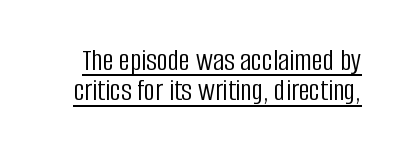
{"serif": "no", "italic": "no", "bold": "no", "weight": "light", "width": "condensed", "stroke_contrast": "low", "x_height": "large", "monospaced": "no", "underline": "yes", "line_spacing": "tight", "line_spacing_ratio": 0.98, "letter_spacing": "normal", "letter_spacing_em": 0.0, "glyph_px": 31}
